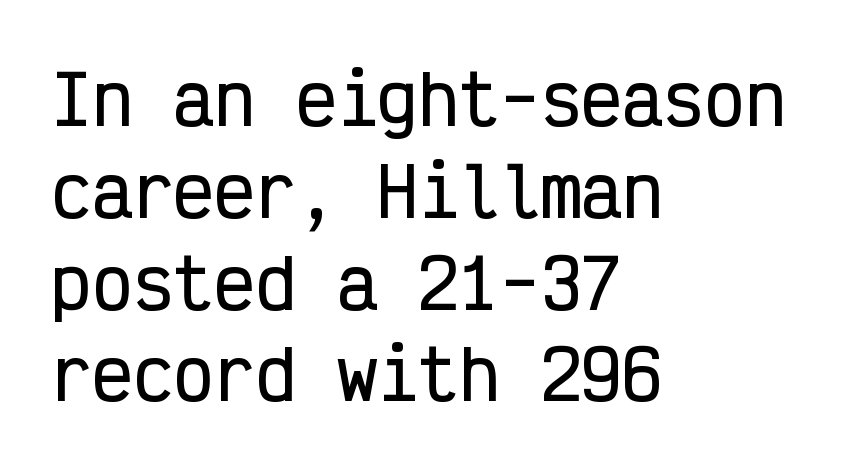
{"serif": "no", "italic": "no", "width": "condensed", "stroke_contrast": "low", "x_height": "medium", "monospaced": "yes", "underline": "no", "align": "left", "line_spacing": "normal", "line_spacing_ratio": 1.35, "letter_spacing": "normal", "letter_spacing_em": 0.0, "glyph_px": 68}
